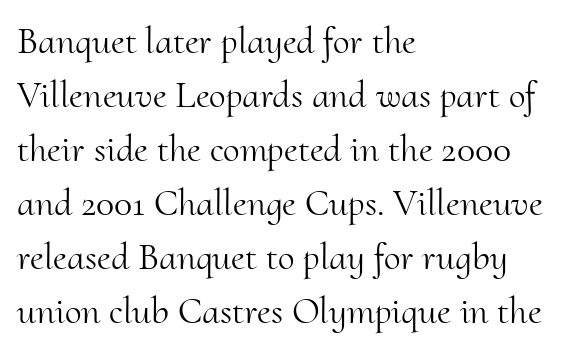
Successive baselines arrive at the customary interval. How are the letters spaced? Ordinarily, with no added tracking. The weight would be labelled regular, book, light, or lighter still. The passage shown is typed in a proportional face where columns would drift. The axis of the letterforms is exactly vertical. Examine the stroke ends and you'll spot serifs.
